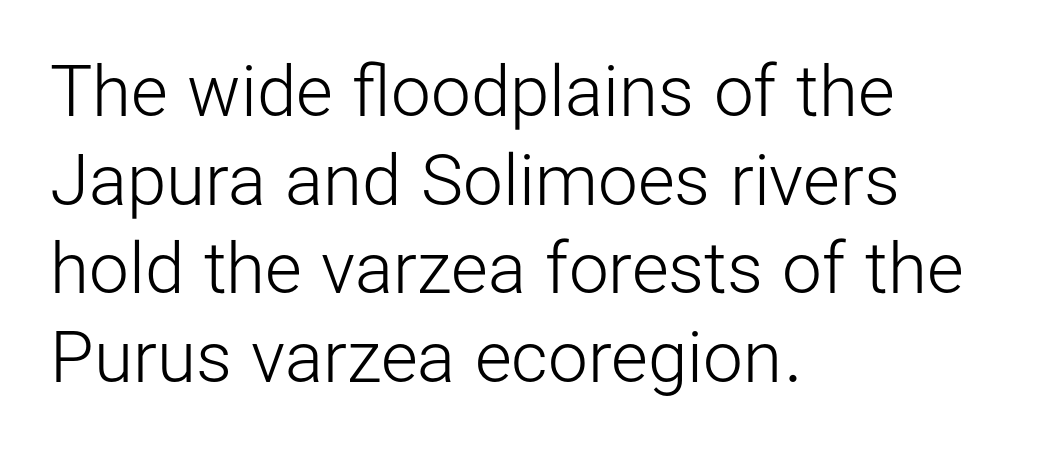
{"serif": "no", "italic": "no", "bold": "no", "weight": "light", "width": "normal", "stroke_contrast": "low", "x_height": "medium", "monospaced": "no", "underline": "no", "align": "left", "line_spacing": "normal", "line_spacing_ratio": 1.25, "letter_spacing": "normal", "letter_spacing_em": 0.0, "glyph_px": 71}
